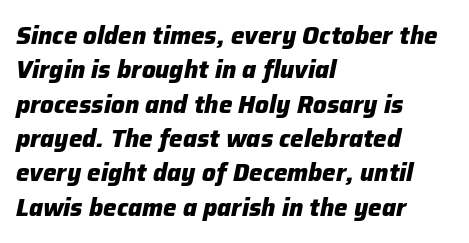
{"italic": "yes", "lean": "right", "slant_degrees": 12, "bold": "yes", "underline": "no", "align": "left", "line_spacing": "normal", "line_spacing_ratio": 1.43, "letter_spacing": "normal", "letter_spacing_em": 0.0, "glyph_px": 24}
